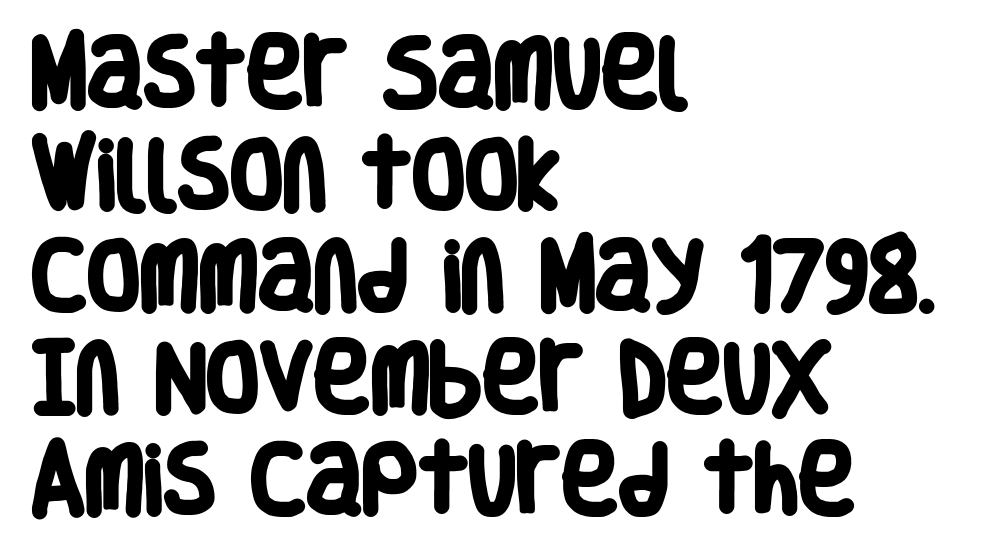
The image shows 77 px heavy, condensed sans-serif type; set left-aligned, normal line spacing (1.32x), normal letter spacing, not underlined; low stroke contrast and a large x-height.
